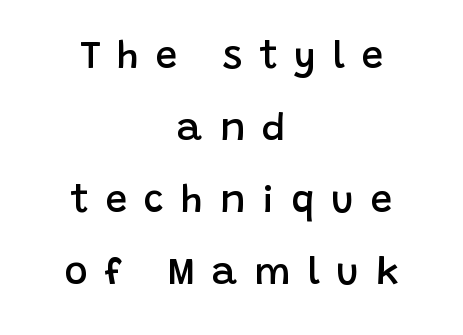
{"serif": "no", "italic": "no", "bold": "semi", "weight": "semibold", "width": "normal", "stroke_contrast": "low", "x_height": "large", "monospaced": "no", "underline": "no", "align": "center", "line_spacing_ratio": 1.85, "letter_spacing": "wide", "letter_spacing_em": 0.43, "glyph_px": 39}
